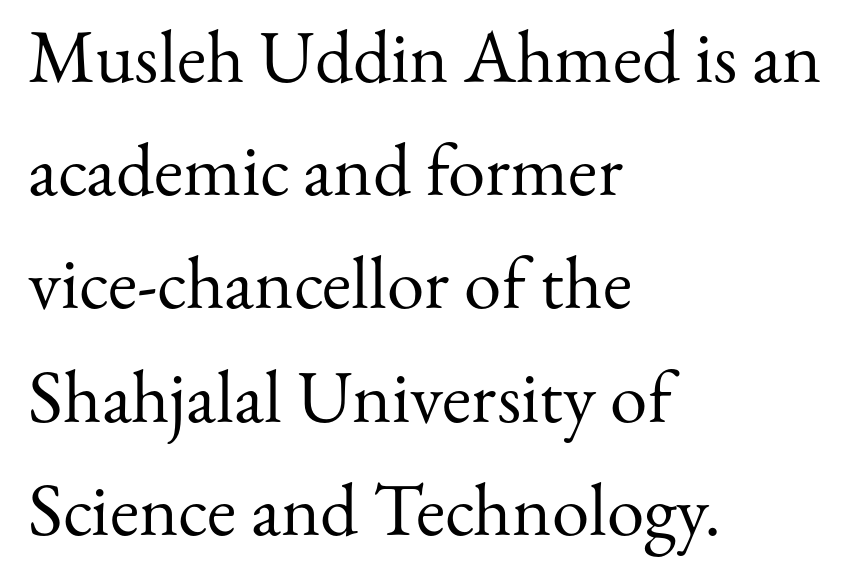
The letters carry serifs — small finishing strokes at the ends of their stems. The axis of the letterforms is exactly vertical. Letters have the restrained weight of plain body copy at most. Looks like regular typesetting: each glyph gets only the width it needs. A typesetter would call this leading conventional body-copy spacing.
